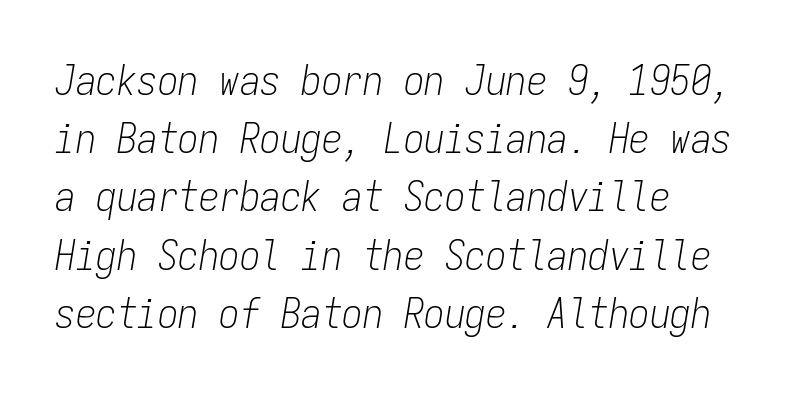
Q: Is the text bold? A: No.
Q: Is the text italic (slanted)? A: Yes, it leans right by about 9 degrees.
Q: Is the text underlined? A: No.
Q: Is the spacing between letters normal or unusually wide? A: Normal.
Q: Is the spacing between lines tight, normal or loose? A: Normal.
Q: Width (condensed, normal, or wide)? A: Condensed.
Q: Stroke contrast? A: Low.
Q: x-height? A: Medium.
Q: Monospaced? A: Yes.
